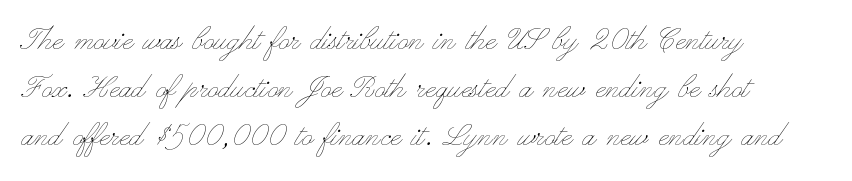
{"bold": "no", "weight": "thin", "width": "wide", "stroke_contrast": "low", "x_height": "small", "monospaced": "no", "underline": "no", "align": "left", "line_spacing": "normal", "line_spacing_ratio": 1.3, "letter_spacing": "normal", "letter_spacing_em": 0.0, "glyph_px": 37}
